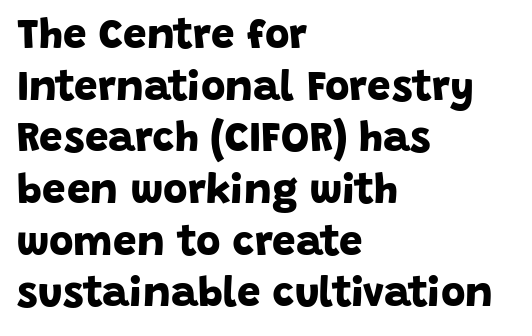
The image shows 42 px bold sans-serif type; set left-aligned, line spacing 1.23x, normal letter spacing, not underlined; low stroke contrast and a large x-height.
